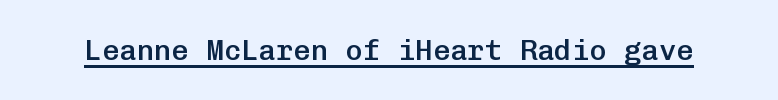
{"serif": "no", "italic": "no", "bold": "semi", "weight": "semibold", "width": "normal", "stroke_contrast": "low", "x_height": "medium", "monospaced": "yes", "underline": "yes", "letter_spacing": "normal", "letter_spacing_em": 0.0, "glyph_px": 29}
